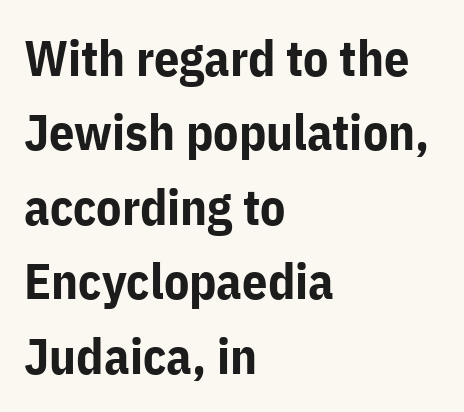
{"serif": "no", "italic": "no", "bold": "yes", "weight": "bold", "width": "normal", "stroke_contrast": "low", "x_height": "medium", "monospaced": "no", "underline": "no", "align": "left", "line_spacing": "normal", "line_spacing_ratio": 1.49, "letter_spacing": "normal", "letter_spacing_em": 0.0, "glyph_px": 50}
